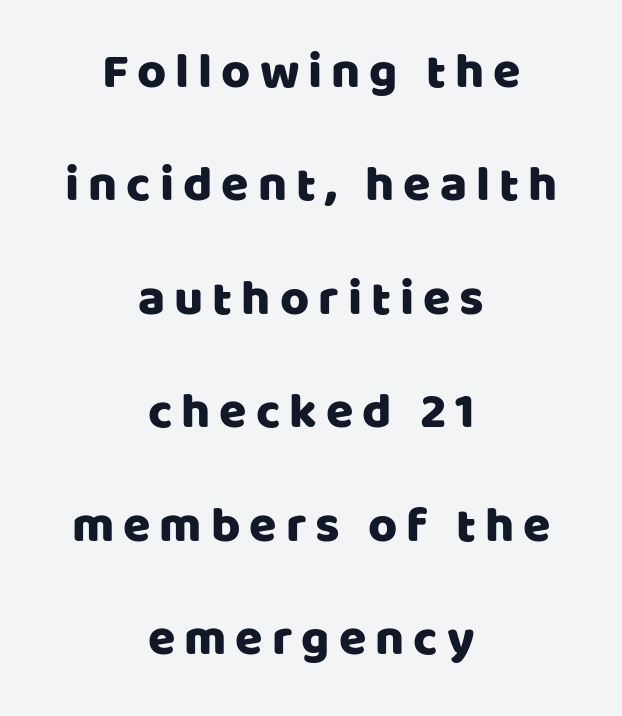
{"serif": "no", "italic": "no", "width": "normal", "stroke_contrast": "low", "x_height": "large", "monospaced": "no", "underline": "no", "align": "center", "line_spacing": "loose", "line_spacing_ratio": 2.27, "glyph_px": 50}
